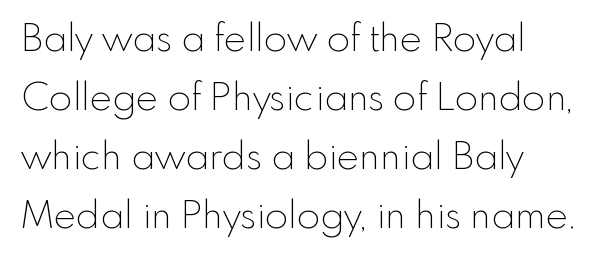
Q: Is the text bold? A: No.
Q: Is the text italic (slanted)? A: No, it is upright.
Q: Is the typeface a serif or a sans-serif typeface? A: Sans-serif.
Q: Is the text underlined? A: No.
Q: How is the paragraph aligned? A: Left-aligned.
Q: Is the spacing between letters normal or unusually wide? A: Normal.
Q: Is the spacing between lines tight, normal or loose? A: Normal.
Q: Width (condensed, normal, or wide)? A: Normal.
Q: x-height? A: Small.
Q: Monospaced? A: No.
